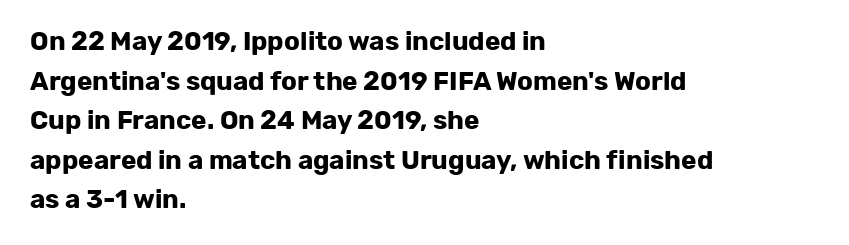
The image shows 26 px bold type, upright; set left-aligned, normal line spacing (1.52x), normal letter spacing, not underlined.
